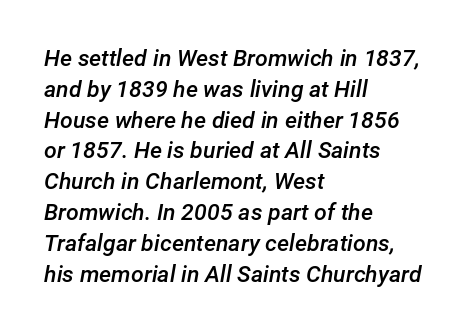
{"italic": "yes", "lean": "right", "slant_degrees": 12, "bold": "semi", "underline": "no", "align": "left", "line_spacing": "normal", "line_spacing_ratio": 1.34, "letter_spacing": "normal", "letter_spacing_em": 0.0, "glyph_px": 23}
